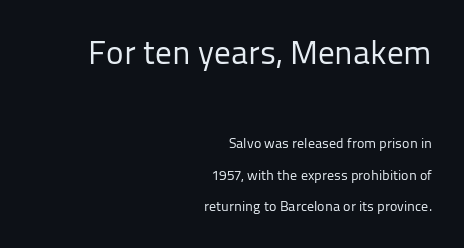
The image shows 33 px regular-weight sans-serif type, upright; set right-aligned, loose line spacing (2.28x), normal letter spacing, not underlined; the first (top) block is 2.36x larger; low stroke contrast and a medium x-height.
